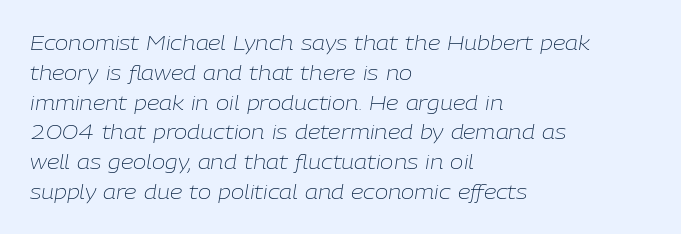
{"italic": "yes", "lean": "right", "slant_degrees": 9, "bold": "no", "underline": "no", "align": "left", "line_spacing": "normal", "line_spacing_ratio": 1.49, "letter_spacing": "normal", "letter_spacing_em": 0.0, "glyph_px": 20}
